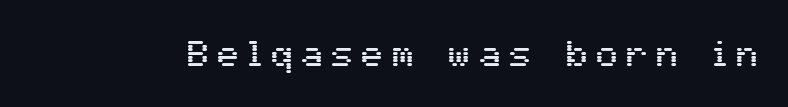
Q: Is the text italic (slanted)? A: No, it is upright.
Q: Is the typeface a serif or a sans-serif typeface? A: Sans-serif.
Q: Is the text underlined? A: No.
Q: Is the spacing between letters normal or unusually wide? A: Unusually wide.
Q: Width (condensed, normal, or wide)? A: Normal.
Q: Stroke contrast? A: Medium.
Q: x-height? A: Medium.
Q: Monospaced? A: No.
